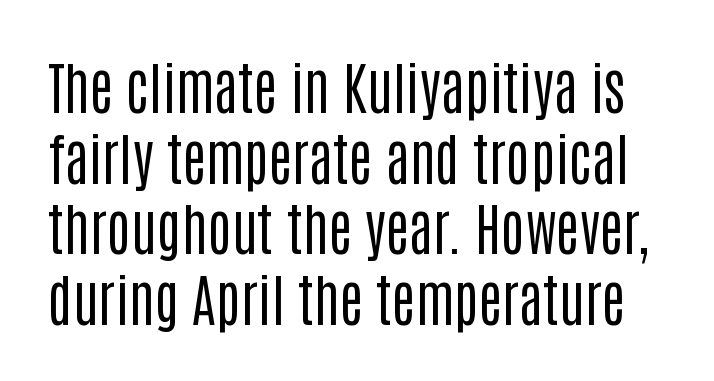
Underline: absent. Successive baselines arrive at the customary interval. No chunkiness to these letters — they're not bold. The text was rendered using a sans face with plain stroke endings.
